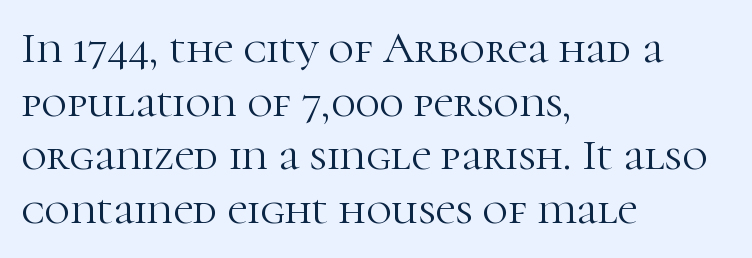
The glyphs in this specimen are seriffed. Do the letters lean? They stand straight. Does extra space separate the letters? No, they use regular spacing. Quick note: underline off. The passage shown is not bold in any degree.
